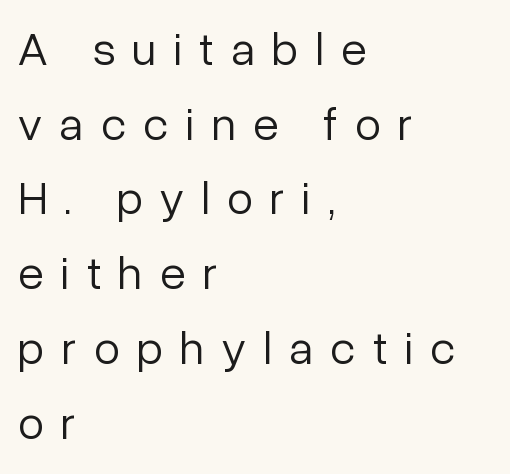
The zone under the glyphs is completely vacant. Spacing between characters has been opened up far beyond the box default. The cut favours lightness, reaching ordinary text weight at its darkest. Does the lettering tilt? It doesn't — this is upright. Here the designer chose a conventional face with non-uniform glyph widths.
